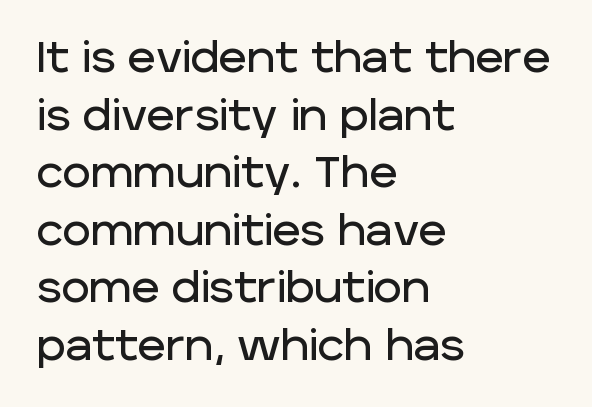
The baseline area is clear. In terms of posture, this sample is upright. These lines stack with their left ends in a neat column. This is sans-serif lettering, the kind often seen on screens and signage.
